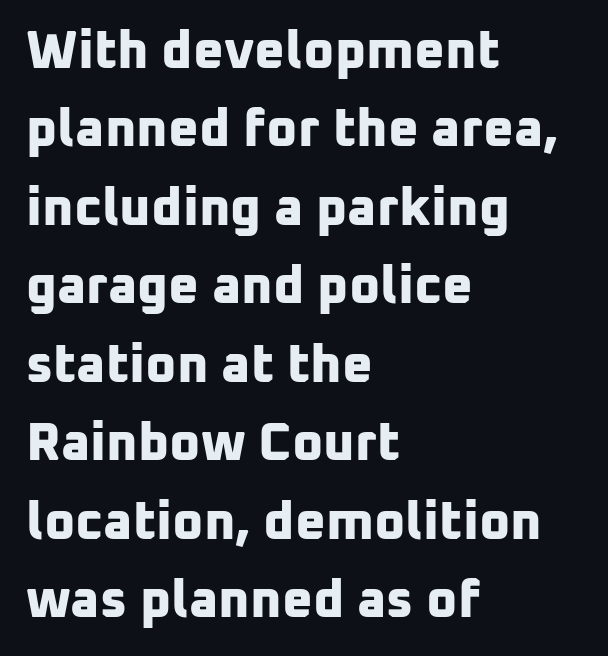
{"serif": "no", "bold": "yes", "weight": "bold", "width": "normal", "stroke_contrast": "low", "x_height": "medium", "monospaced": "no", "underline": "no", "align": "left", "line_spacing": "normal", "line_spacing_ratio": 1.48, "letter_spacing": "normal", "letter_spacing_em": 0.0, "glyph_px": 53}
